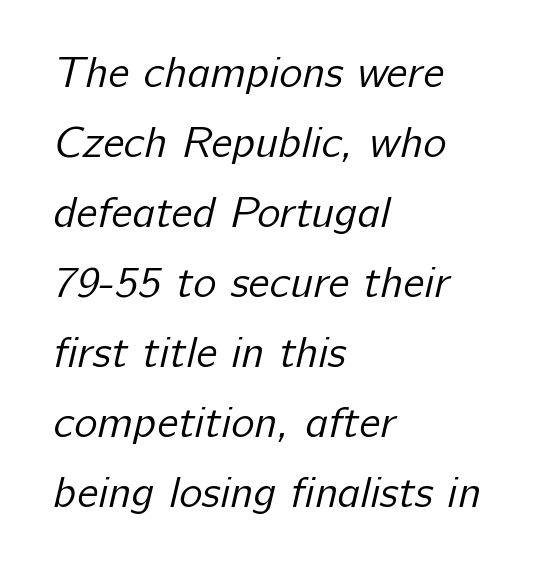
Letter spacing: default. The letters advance in unequal steps, a hallmark of proportional type. Weight: not bold — regular or lighter. Compared with a centered layout, this one pins lines to the left instead.
